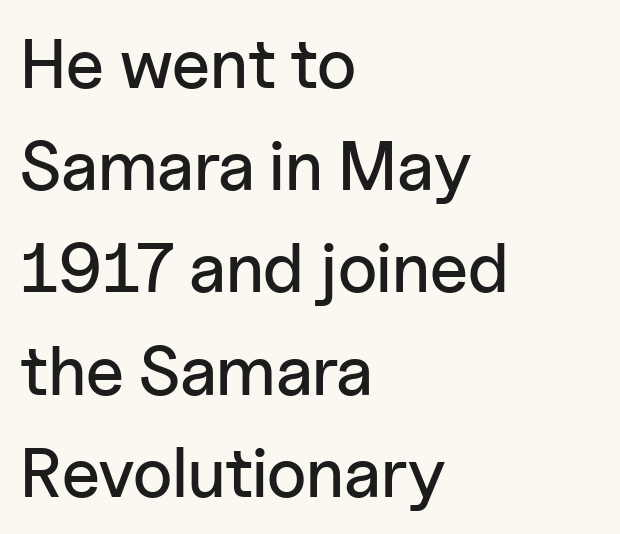
{"serif": "no", "italic": "no", "width": "normal", "stroke_contrast": "low", "x_height": "medium", "monospaced": "no", "underline": "no", "align": "left", "line_spacing": "normal", "line_spacing_ratio": 1.46, "letter_spacing": "normal", "letter_spacing_em": 0.0, "glyph_px": 70}
